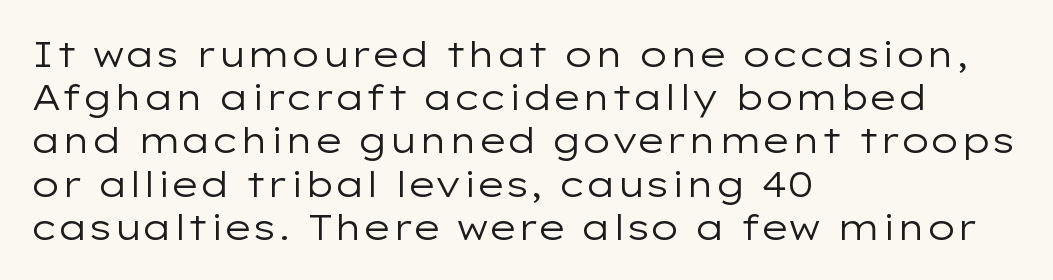
The image shows 36 px regular-weight, wide sans-serif type, upright; set left-aligned, line spacing 1.2x, normal letter spacing, not underlined; low stroke contrast and a medium x-height.
